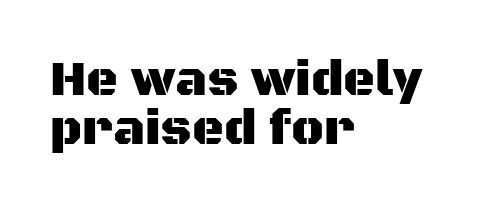
Q: Is the text italic (slanted)? A: No, it is upright.
Q: Is the typeface a serif or a sans-serif typeface? A: Sans-serif.
Q: Is the text underlined? A: No.
Q: How is the paragraph aligned? A: Left-aligned.
Q: Is the spacing between letters normal or unusually wide? A: Normal.
Q: Is the spacing between lines tight, normal or loose? A: Tight.
Q: Width (condensed, normal, or wide)? A: Normal.
Q: Stroke contrast? A: Medium.
Q: x-height? A: Large.
Q: Monospaced? A: No.
